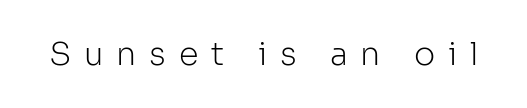
The image shows 32 px light sans-serif type, upright; set unusually wide letter spacing (+0.4 em), not underlined; low stroke contrast and a medium x-height.
